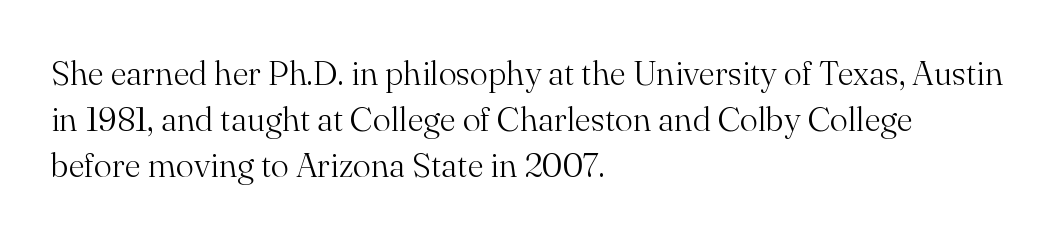
The image shows 34 px light serif type, upright; set left-aligned, normal line spacing (1.35x), normal letter spacing, not underlined; medium stroke contrast and a small x-height.
